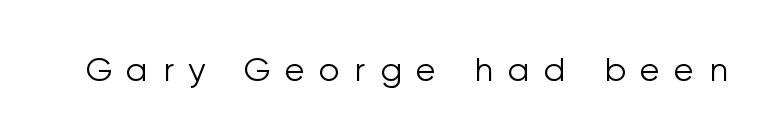
Q: Is the text bold? A: No.
Q: Is the text italic (slanted)? A: No, it is upright.
Q: Is the typeface a serif or a sans-serif typeface? A: Sans-serif.
Q: Is the text underlined? A: No.
Q: Is the spacing between letters normal or unusually wide? A: Unusually wide.
Q: Width (condensed, normal, or wide)? A: Normal.
Q: Stroke contrast? A: Low.
Q: x-height? A: Medium.
Q: Monospaced? A: No.
